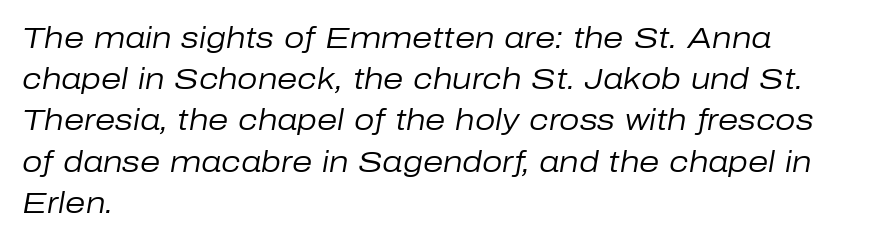
Q: Is the text bold? A: No.
Q: Is the text italic (slanted)? A: Yes, it leans right by about 10 degrees.
Q: Is the text underlined? A: No.
Q: How is the paragraph aligned? A: Left-aligned.
Q: Is the spacing between letters normal or unusually wide? A: Normal.
Q: Is the spacing between lines tight, normal or loose? A: Normal.
Q: Width (condensed, normal, or wide)? A: Normal.
Q: Stroke contrast? A: Low.
Q: x-height? A: Medium.
Q: Monospaced? A: No.
